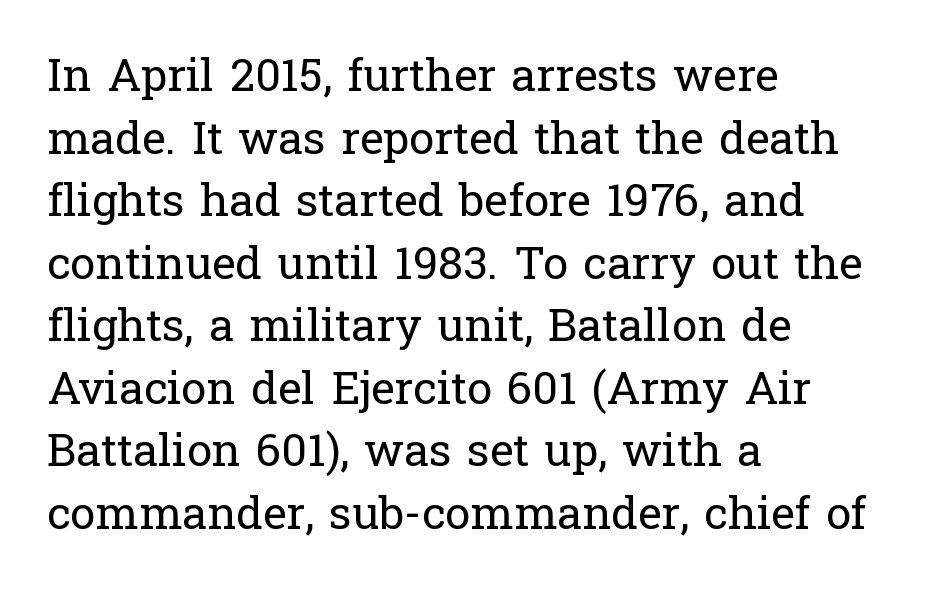
Stems and bowls with no extra thickness — not bold. Normally led — the rows are evenly, conventionally spaced. Plain, unruled lines of type. Characters remain perfectly vertical along every line. Alignment: flush left. In terms of letterspacing, this is plain default setting.
